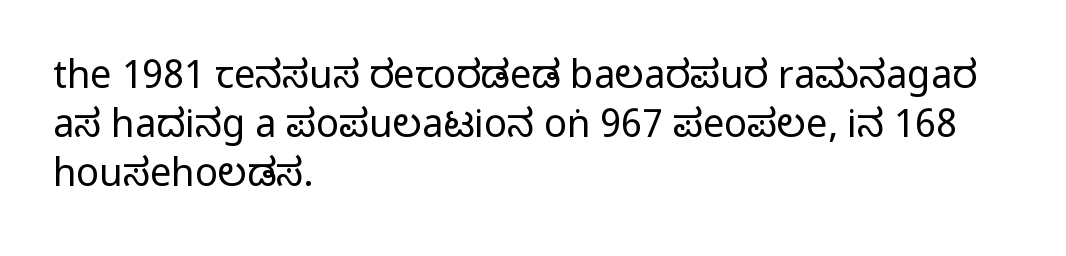
The image shows 38 px condensed sans-serif type, upright; set left-aligned, normal line spacing (1.29x), normal letter spacing, not underlined; medium stroke contrast.
